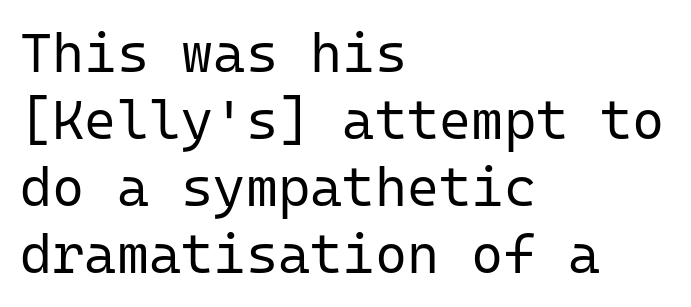
{"serif": "no", "italic": "no", "bold": "no", "weight": "regular", "width": "normal", "stroke_contrast": "low", "x_height": "medium", "monospaced": "yes", "underline": "no", "align": "left", "line_spacing_ratio": 1.22, "letter_spacing": "normal", "letter_spacing_em": 0.0, "glyph_px": 55}
